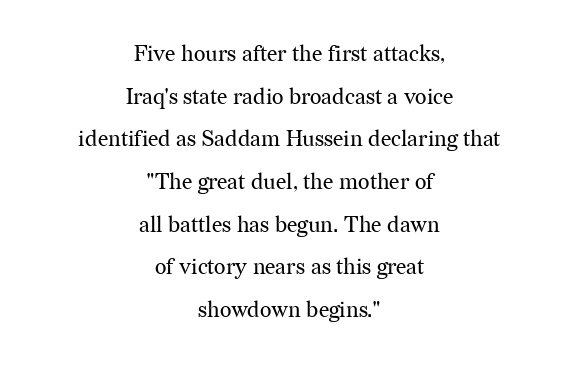
The image shows 22 px text type, upright; set centered, loose line spacing (1.94x), normal letter spacing, not underlined.
